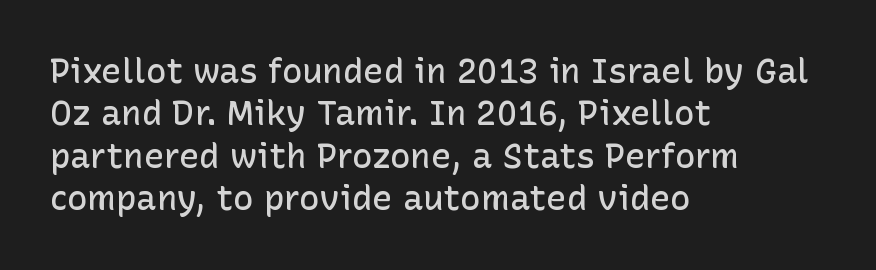
The zone under the glyphs is completely vacant. The typography opts for an upright posture over an oblique one. The face used here is rendered with its standard letterfit. The leading is moderate, giving the passage an even texture. Unlike a traditional serif, this face leaves its strokes unadorned. Moderately thickened strokes mark this as semibold type.
